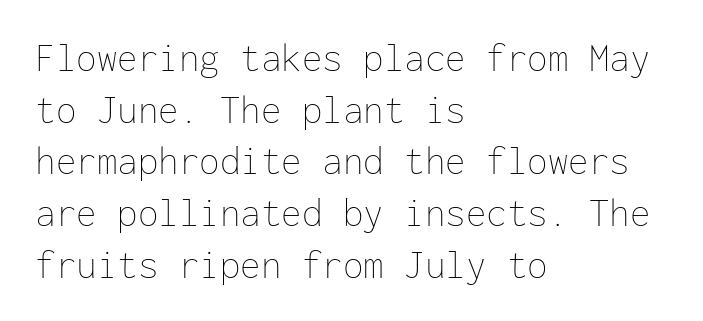
Q: Is the text bold? A: No.
Q: Is the text italic (slanted)? A: No, it is upright.
Q: Is the text underlined? A: No.
Q: How is the paragraph aligned? A: Left-aligned.
Q: Is the spacing between letters normal or unusually wide? A: Normal.
Q: Is the spacing between lines tight, normal or loose? A: Normal.
Q: Width (condensed, normal, or wide)? A: Normal.
Q: Stroke contrast? A: Low.
Q: x-height? A: Medium.
Q: Monospaced? A: Yes.
